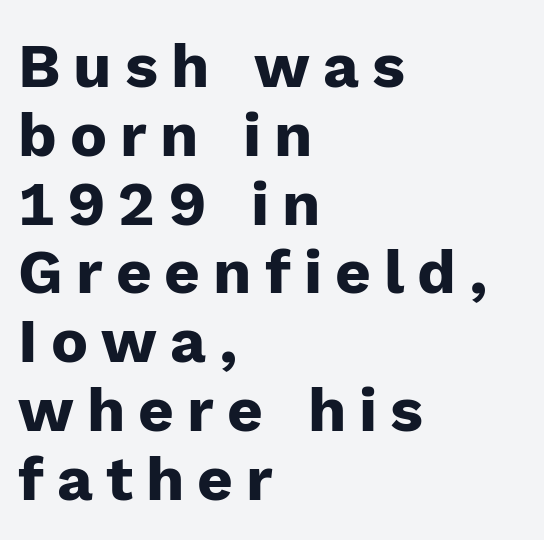
{"serif": "no", "italic": "no", "bold": "yes", "weight": "heavy", "width": "normal", "stroke_contrast": "low", "x_height": "medium", "monospaced": "no", "underline": "no", "align": "left", "line_spacing": "tight", "line_spacing_ratio": 1.11, "letter_spacing": "wide", "letter_spacing_em": 0.21, "glyph_px": 62}
